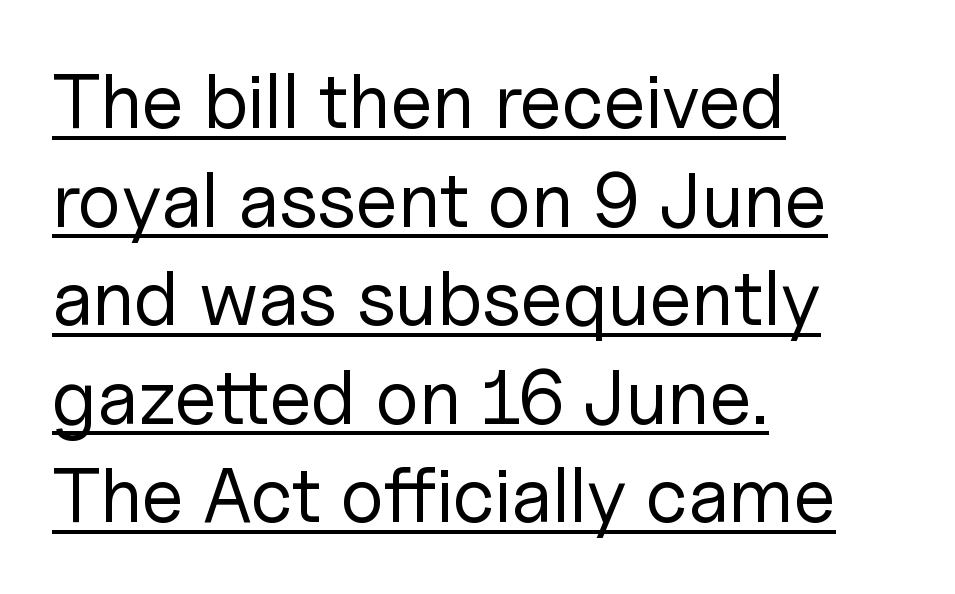
{"serif": "no", "italic": "no", "bold": "no", "weight": "regular", "width": "normal", "stroke_contrast": "low", "x_height": "medium", "monospaced": "no", "underline": "yes", "align": "left", "line_spacing": "normal", "line_spacing_ratio": 1.28, "letter_spacing": "normal", "letter_spacing_em": 0.0, "glyph_px": 77}
